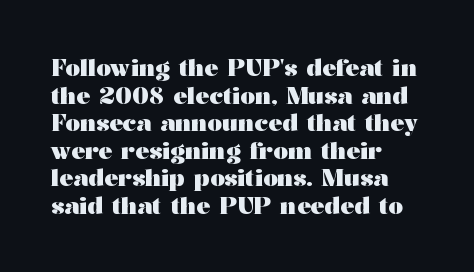
The image shows 23 px bold type, upright; set left-aligned, line spacing 1.2x, normal letter spacing, not underlined.
